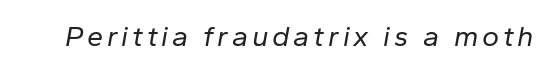
{"italic": "yes", "lean": "right", "slant_degrees": 10, "bold": "no", "weight": "regular", "width": "normal", "stroke_contrast": "low", "x_height": "medium", "monospaced": "no", "underline": "no", "glyph_px": 29}
